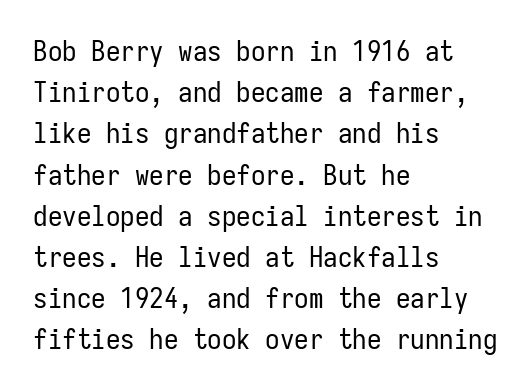
{"serif": "no", "italic": "no", "bold": "no", "weight": "regular", "width": "condensed", "stroke_contrast": "low", "x_height": "medium", "monospaced": "yes", "underline": "no", "align": "left", "line_spacing": "normal", "line_spacing_ratio": 1.42, "letter_spacing": "normal", "letter_spacing_em": 0.0, "glyph_px": 29}
